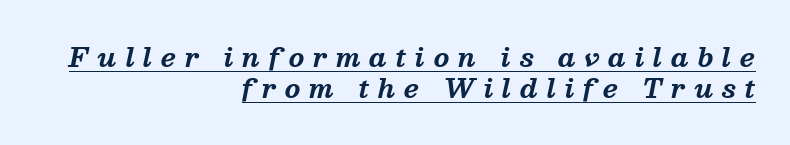
Vertically, the passage feels balanced, rows spaced as you'd expect. The rendering uses a bold face; every stroke is thick and dark. Teacher's note: observe the even right margin — that is flush-right alignment. Compared with typical body copy, the letter spacing here is much looser.
